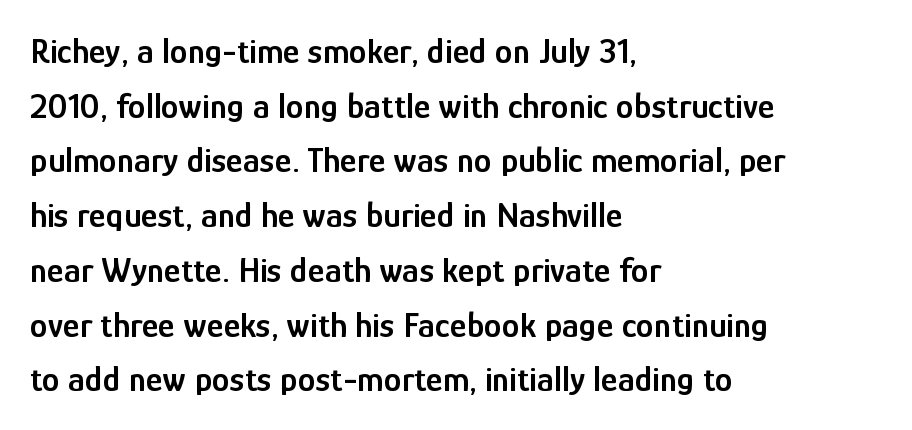
Q: Is the text bold? A: Semi-bold.
Q: Is the text italic (slanted)? A: No, it is upright.
Q: Is the typeface a serif or a sans-serif typeface? A: Sans-serif.
Q: Is the text underlined? A: No.
Q: How is the paragraph aligned? A: Left-aligned.
Q: Is the spacing between letters normal or unusually wide? A: Normal.
Q: Is the spacing between lines tight, normal or loose? A: Normal.
Q: Width (condensed, normal, or wide)? A: Condensed.
Q: Stroke contrast? A: Low.
Q: x-height? A: Medium.
Q: Monospaced? A: No.
